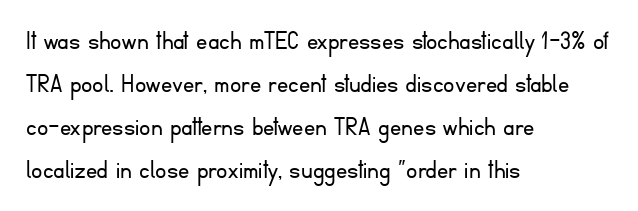
The image shows 28 px light sans-serif type, upright; set left-aligned, normal line spacing (1.53x), normal letter spacing, not underlined; low stroke contrast and a small x-height.
